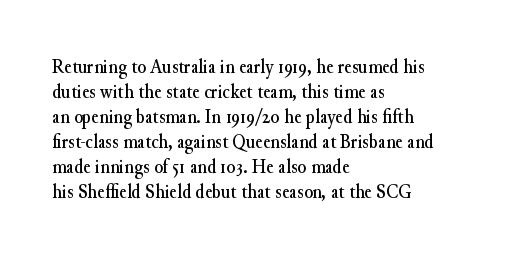
The space between consecutive lines is moderate. The area under the type is left untouched. The letters sit at their default tracking, neither squeezed nor spread. If you drew a line through each stem, it would be perfectly vertical. This rendering uses left alignment, leaving the right contour irregular.
